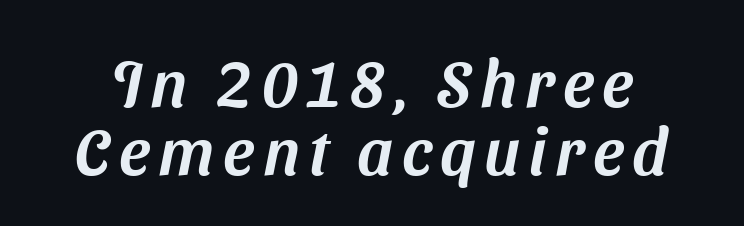
Q: Is the typeface a serif or a sans-serif typeface? A: Sans-serif.
Q: Is the text underlined? A: No.
Q: Is the spacing between lines tight, normal or loose? A: Tight.
Q: Width (condensed, normal, or wide)? A: Normal.
Q: Stroke contrast? A: Medium.
Q: x-height? A: Medium.
Q: Monospaced? A: No.
